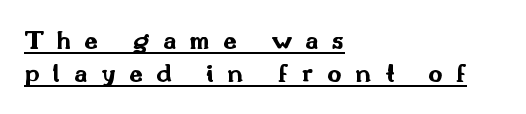
The image shows 28 px bold, wide sans-serif type, upright; set left-aligned, line spacing 1.18x, unusually wide letter spacing (+0.48 em), underlined; medium stroke contrast and a small x-height.
